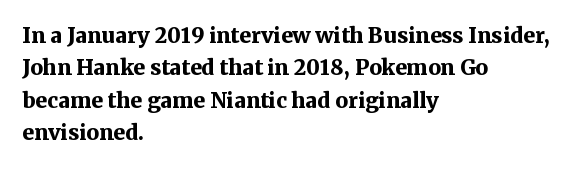
Q: Is the text bold? A: Yes.
Q: Is the text italic (slanted)? A: No, it is upright.
Q: Is the text underlined? A: No.
Q: How is the paragraph aligned? A: Left-aligned.
Q: Is the spacing between letters normal or unusually wide? A: Normal.
Q: Is the spacing between lines tight, normal or loose? A: Normal.
